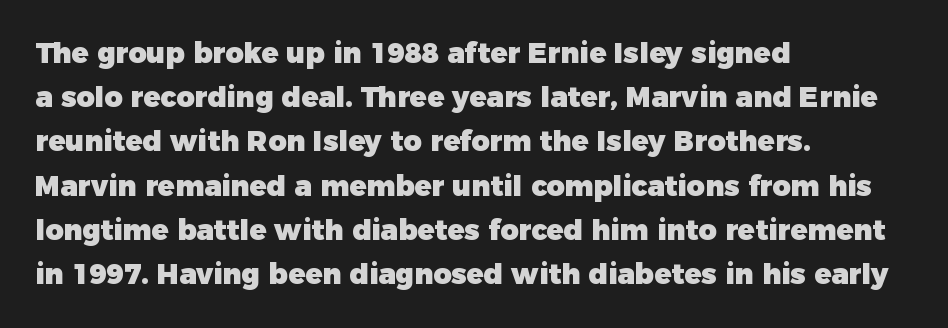
Characters follow at the spacing the type designer built in. Successive baselines arrive at the customary interval. These lines are rendered in a variable-pitch font. A student would call this left alignment; a typographer would say flush left, rag right. Clear beneath every line of the passage. The face used here is a sans, in the tradition of grotesques and geometrics.
